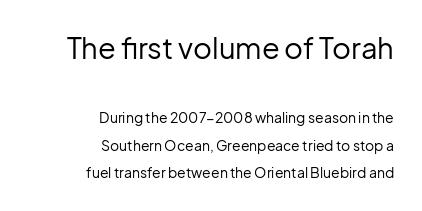
The image shows 29 px regular-weight sans-serif type, upright; set right-aligned, loose line spacing (1.97x), normal letter spacing, not underlined; the first (top) block is 2.07x larger; low stroke contrast and a medium x-height.
